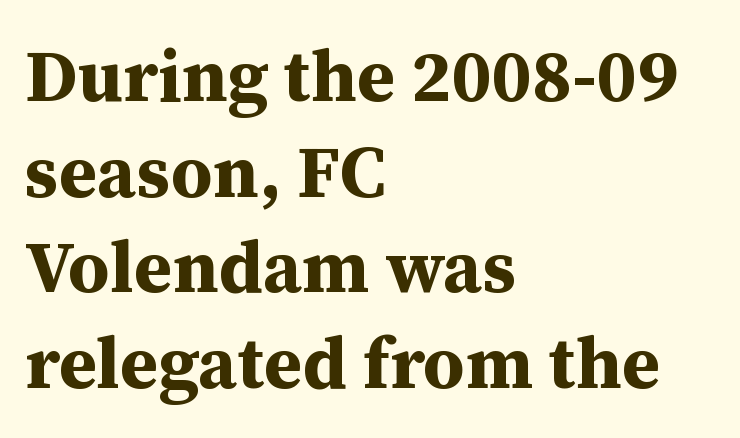
{"serif": "yes", "italic": "no", "bold": "yes", "weight": "bold", "width": "normal", "stroke_contrast": "medium", "x_height": "medium", "monospaced": "no", "underline": "no", "align": "left", "line_spacing": "normal", "line_spacing_ratio": 1.31, "letter_spacing": "normal", "letter_spacing_em": 0.0, "glyph_px": 73}
